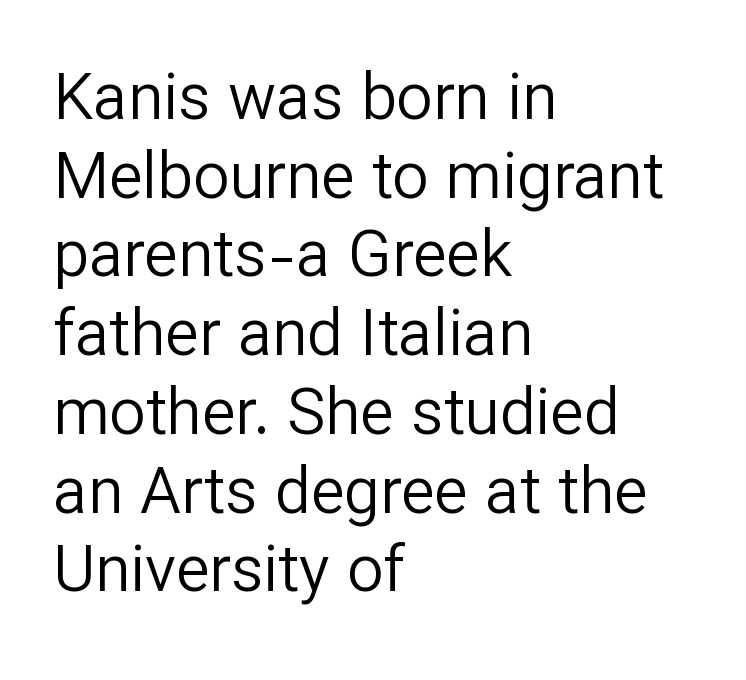
Q: Is the text bold? A: No.
Q: Is the text italic (slanted)? A: No, it is upright.
Q: Is the typeface a serif or a sans-serif typeface? A: Sans-serif.
Q: Is the text underlined? A: No.
Q: How is the paragraph aligned? A: Left-aligned.
Q: Is the spacing between letters normal or unusually wide? A: Normal.
Q: Width (condensed, normal, or wide)? A: Normal.
Q: Stroke contrast? A: Low.
Q: x-height? A: Medium.
Q: Monospaced? A: No.
